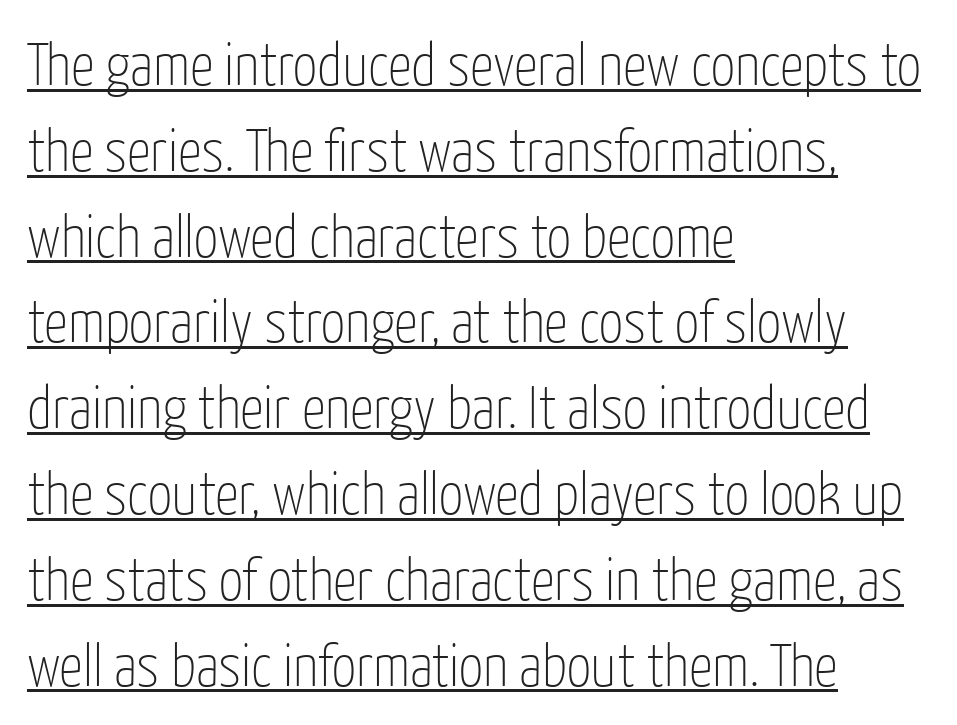
Q: Is the text bold? A: No.
Q: Is the text italic (slanted)? A: No, it is upright.
Q: Is the typeface a serif or a sans-serif typeface? A: Sans-serif.
Q: Is the text underlined? A: Yes.
Q: How is the paragraph aligned? A: Left-aligned.
Q: Is the spacing between letters normal or unusually wide? A: Normal.
Q: Is the spacing between lines tight, normal or loose? A: Normal.
Q: Width (condensed, normal, or wide)? A: Condensed.
Q: Stroke contrast? A: Low.
Q: x-height? A: Medium.
Q: Monospaced? A: No.
